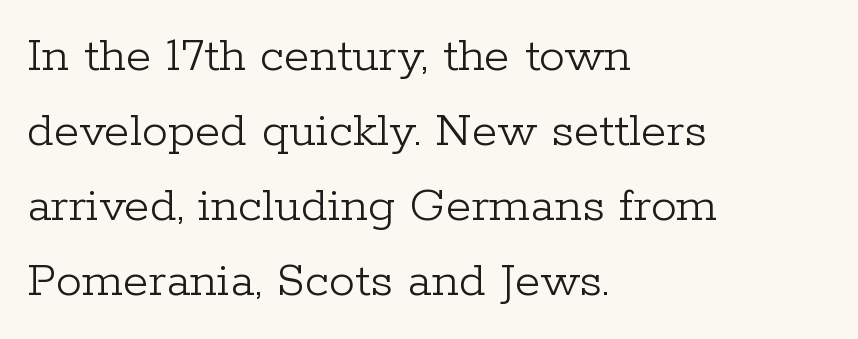
Stems and bowls with no extra thickness — not bold. Check the space under the baseline: it is left empty. The rendering shows small feet on the letterforms — a serif design. The letterforms sit shoulder to shoulder at normal distance.
